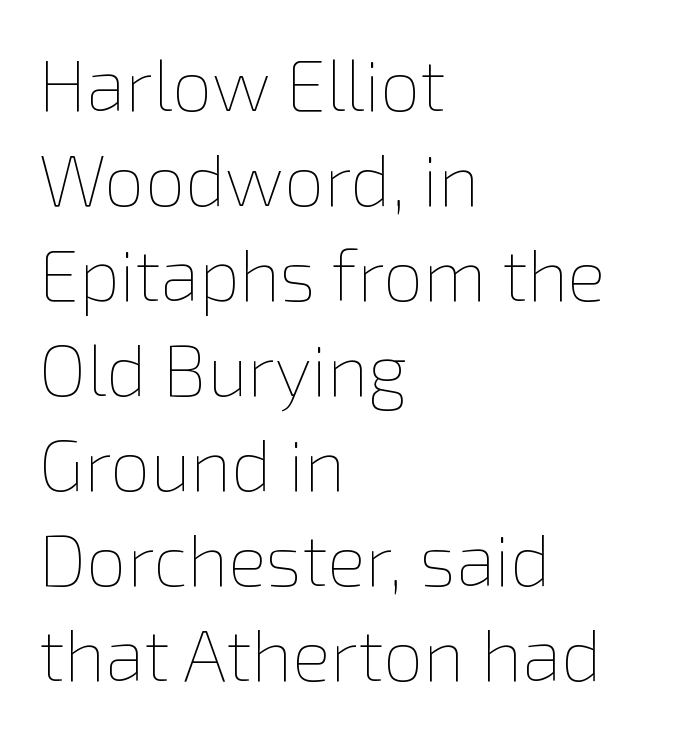
The image shows 72 px thin type, upright; set left-aligned, normal line spacing (1.32x), normal letter spacing, not underlined; a medium x-height.
